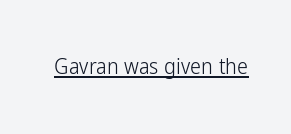
Does a line run under the words? Yes, clearly. Each word holds together tightly as a unit, with standard inter-letter gaps. When letters stand straight like this, we call the style roman or upright. Compared with a typical body face, this is equally light or lighter still.
